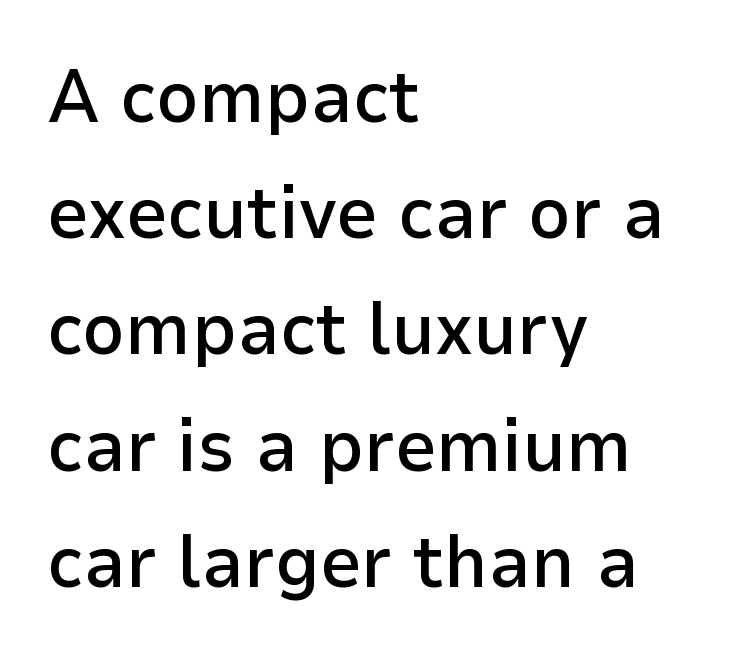
{"serif": "no", "italic": "no", "bold": "semi", "weight": "semibold", "width": "normal", "stroke_contrast": "low", "x_height": "medium", "monospaced": "no", "underline": "no", "align": "left", "line_spacing": "normal", "line_spacing_ratio": 1.57, "letter_spacing": "normal", "letter_spacing_em": 0.0, "glyph_px": 74}
